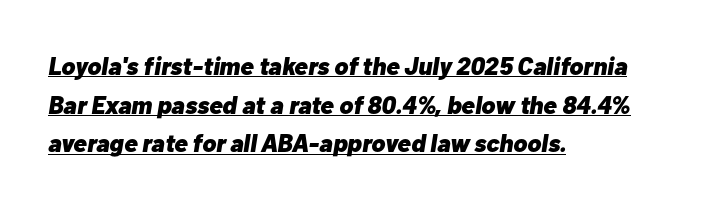
{"italic": "yes", "lean": "right", "slant_degrees": 10, "bold": "yes", "underline": "yes", "align": "left", "line_spacing": "normal", "line_spacing_ratio": 1.55, "letter_spacing": "normal", "letter_spacing_em": 0.0, "glyph_px": 25}
